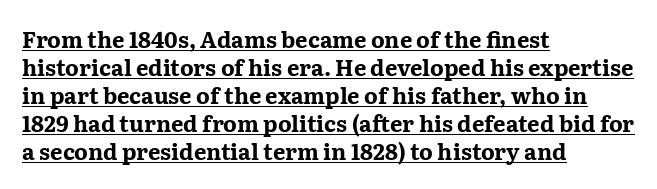
{"italic": "no", "bold": "yes", "underline": "yes", "align": "left", "line_spacing": "normal", "line_spacing_ratio": 1.27, "letter_spacing": "normal", "letter_spacing_em": 0.0, "glyph_px": 22}
